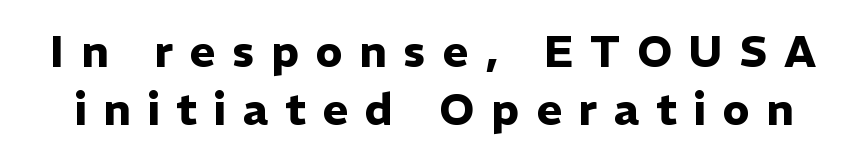
{"serif": "no", "italic": "no", "bold": "yes", "weight": "heavy", "width": "normal", "stroke_contrast": "low", "x_height": "medium", "monospaced": "no", "underline": "no", "line_spacing": "normal", "line_spacing_ratio": 1.32, "letter_spacing": "wide", "letter_spacing_em": 0.38, "glyph_px": 44}
